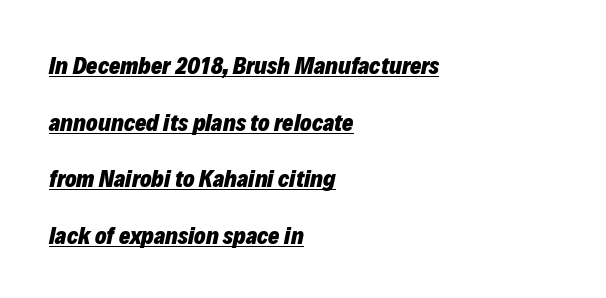
Like a heading marked for emphasis, these lines bear an underscore. It's the slanting kind of type. A dark, heavy texture on the line: the type is bold. Tracking here is standard; glyphs follow each other at the usual distance. Reading down the block, your eye returns to a fixed left position each line. Compared with typical paragraphs, the rows here are farther apart.
